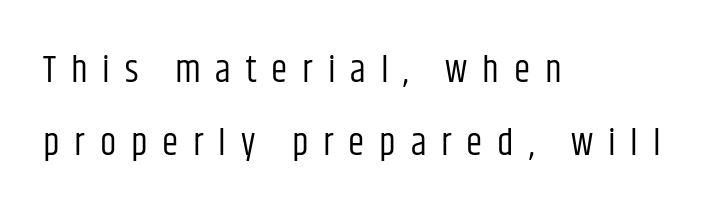
{"serif": "no", "italic": "no", "bold": "no", "weight": "regular", "width": "condensed", "stroke_contrast": "low", "x_height": "large", "monospaced": "no", "underline": "no", "align": "left", "line_spacing": "loose", "line_spacing_ratio": 1.96, "letter_spacing": "wide", "letter_spacing_em": 0.4, "glyph_px": 37}
